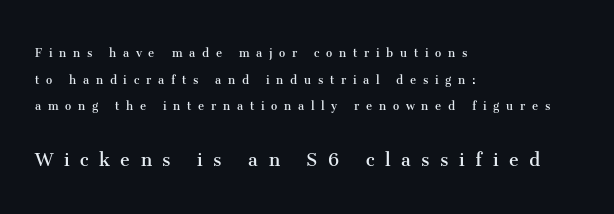
The font sits on the lighter half of the weight spectrum, regular included. Summary of vertical rhythm: relaxed, with wide interline spacing. The paragraph shown leans on its left margin. The face used here appears at its bigger size in the lower chunk. Any mark beneath the type? The region is blank.
